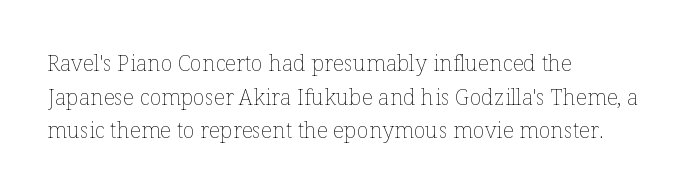
The image shows 22 px text type, upright; set left-aligned, normal line spacing (1.53x), normal letter spacing, not underlined.
